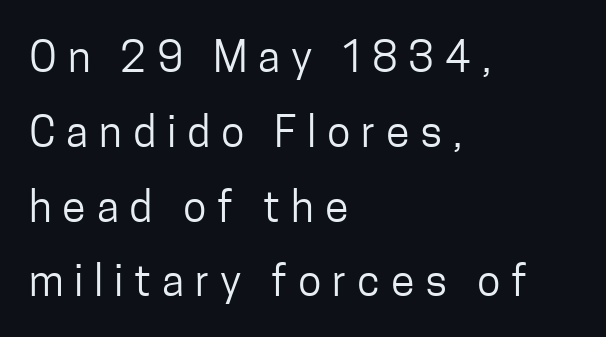
Q: Is the text bold? A: No.
Q: Is the text italic (slanted)? A: No, it is upright.
Q: Is the typeface a serif or a sans-serif typeface? A: Sans-serif.
Q: Is the text underlined? A: No.
Q: How is the paragraph aligned? A: Left-aligned.
Q: Is the spacing between letters normal or unusually wide? A: Unusually wide.
Q: Width (condensed, normal, or wide)? A: Condensed.
Q: Stroke contrast? A: Low.
Q: x-height? A: Medium.
Q: Monospaced? A: No.
